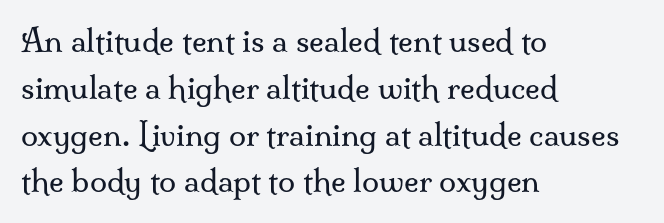
All the whitespace from short lines collects on the right. The leading is moderate, giving the passage an even texture. A typesetter would label this face a serif. The typeface has the unassuming heft of standard copy or less. Quick note: underline off.
